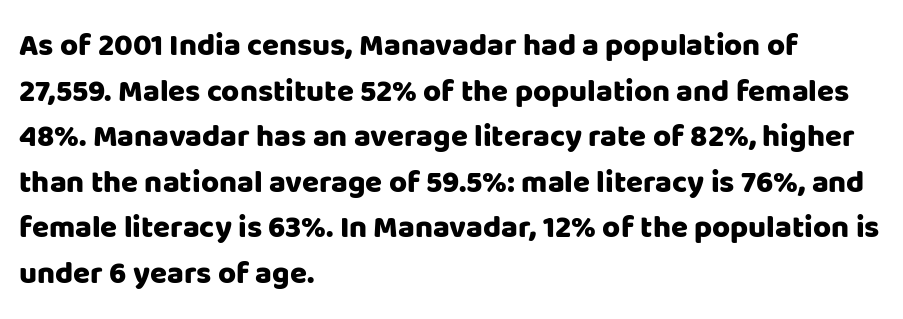
The image shows 31 px sans-serif type, upright; set left-aligned, normal line spacing (1.47x), normal letter spacing, not underlined; low stroke contrast and a large x-height.
